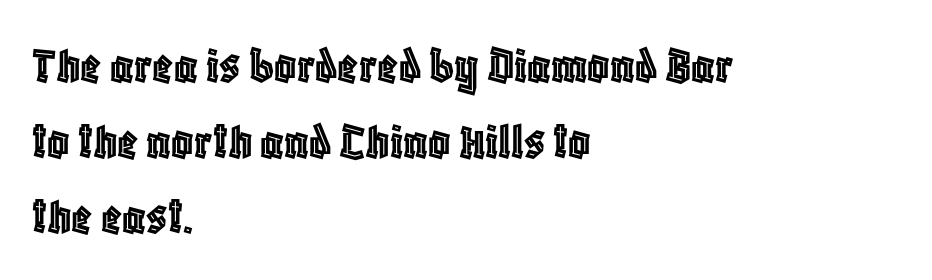
The image shows 54 px condensed type, upright; set left-aligned, normal line spacing (1.4x), normal letter spacing, not underlined; a large x-height.
